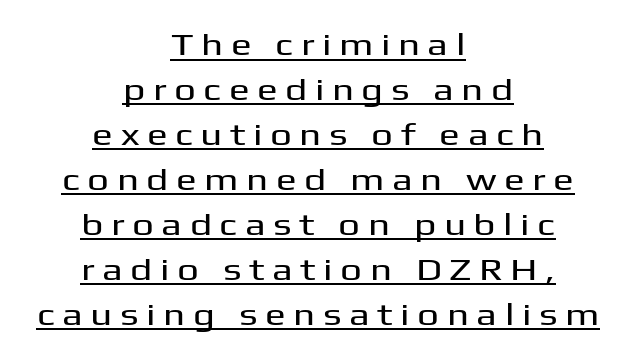
Type style note: lacks serifs. Vertical spacing — default. Posture: upright roman. You could only call the tracking loose — the letters float apart. A centered setting, common on invitations and titles, is used for this passage. The face used here is proportionally spaced, like ordinary book or web type.
